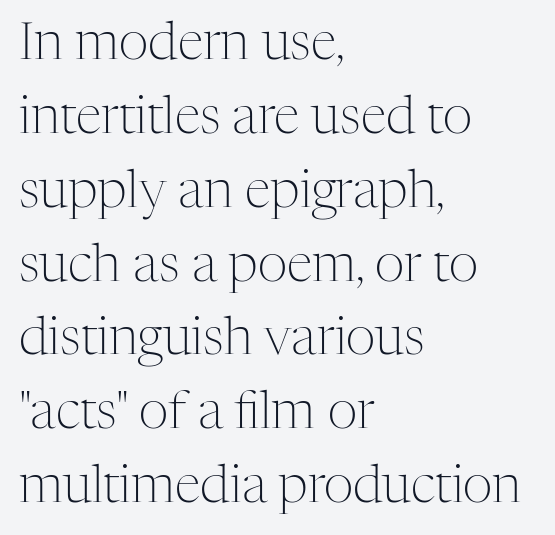
Q: Is the text bold? A: No.
Q: Is the text italic (slanted)? A: No, it is upright.
Q: Is the typeface a serif or a sans-serif typeface? A: Serif.
Q: Is the text underlined? A: No.
Q: How is the paragraph aligned? A: Left-aligned.
Q: Is the spacing between letters normal or unusually wide? A: Normal.
Q: Is the spacing between lines tight, normal or loose? A: Normal.
Q: Width (condensed, normal, or wide)? A: Normal.
Q: Stroke contrast? A: Medium.
Q: x-height? A: Medium.
Q: Monospaced? A: No.
